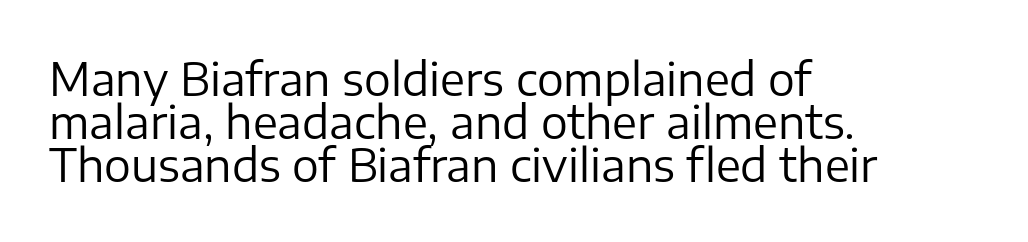
Spacing verdict: proportional, widths tailored to each character. The lines are quadded left. Posture: upright roman. Underline: absent. Letter spacing: default.
